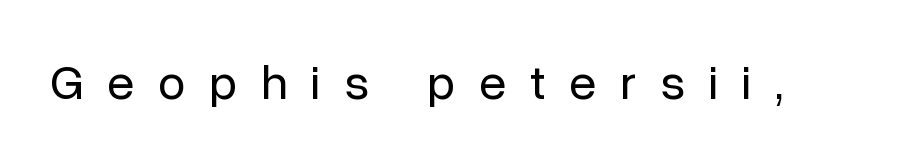
Q: Is the text bold? A: No.
Q: Is the text italic (slanted)? A: No, it is upright.
Q: Is the typeface a serif or a sans-serif typeface? A: Sans-serif.
Q: Is the text underlined? A: No.
Q: Is the spacing between letters normal or unusually wide? A: Unusually wide.
Q: Width (condensed, normal, or wide)? A: Normal.
Q: Stroke contrast? A: Low.
Q: x-height? A: Medium.
Q: Monospaced? A: No.
